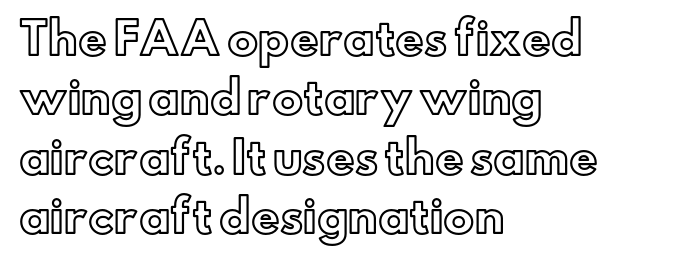
{"italic": "no", "width": "normal", "x_height": "small", "monospaced": "no", "underline": "no", "align": "left", "line_spacing": "normal", "line_spacing_ratio": 1.35, "letter_spacing": "normal", "letter_spacing_em": 0.0, "glyph_px": 44}
